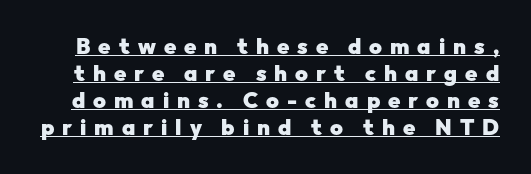
Q: Is the text bold? A: Yes.
Q: Is the text italic (slanted)? A: No, it is upright.
Q: Is the text underlined? A: Yes.
Q: Is the spacing between letters normal or unusually wide? A: Unusually wide.
